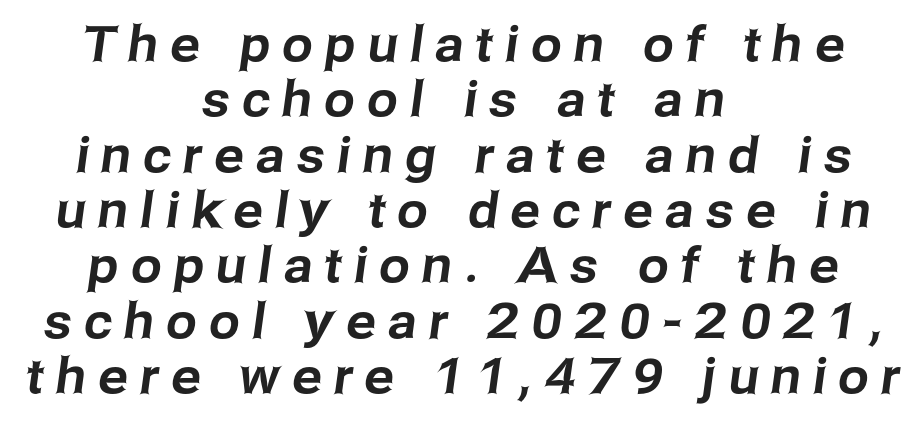
{"serif": "no", "width": "normal", "stroke_contrast": "low", "x_height": "medium", "monospaced": "no", "underline": "no", "align": "center", "line_spacing": "tight", "line_spacing_ratio": 1.13, "letter_spacing": "wide", "letter_spacing_em": 0.25, "glyph_px": 49}
